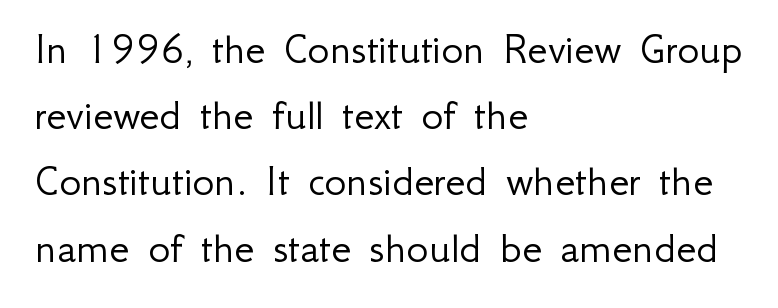
The image shows 46 px light sans-serif type, upright; set left-aligned, normal line spacing (1.44x), normal letter spacing, not underlined; low stroke contrast and a small x-height.
